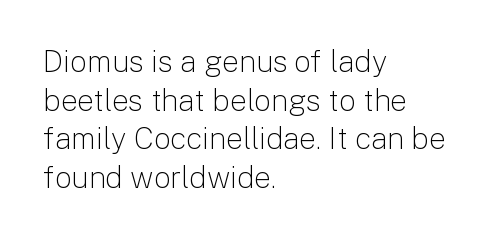
Q: Is the text bold? A: No.
Q: Is the text italic (slanted)? A: No, it is upright.
Q: Is the typeface a serif or a sans-serif typeface? A: Sans-serif.
Q: Is the text underlined? A: No.
Q: How is the paragraph aligned? A: Left-aligned.
Q: Is the spacing between letters normal or unusually wide? A: Normal.
Q: Is the spacing between lines tight, normal or loose? A: Normal.
Q: Width (condensed, normal, or wide)? A: Normal.
Q: Stroke contrast? A: Low.
Q: x-height? A: Medium.
Q: Monospaced? A: No.
